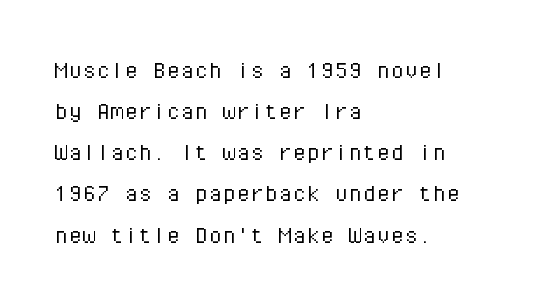
{"serif": "no", "italic": "no", "bold": "no", "weight": "light", "width": "normal", "stroke_contrast": "low", "x_height": "medium", "monospaced": "yes", "underline": "no", "align": "left", "line_spacing": "normal", "line_spacing_ratio": 1.47, "letter_spacing": "normal", "letter_spacing_em": 0.0, "glyph_px": 28}
